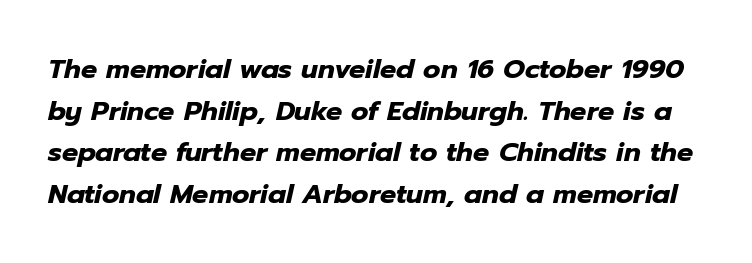
{"italic": "yes", "lean": "right", "slant_degrees": 12, "bold": "yes", "underline": "no", "line_spacing": "normal", "line_spacing_ratio": 1.54, "letter_spacing": "normal", "letter_spacing_em": 0.0, "glyph_px": 27}
